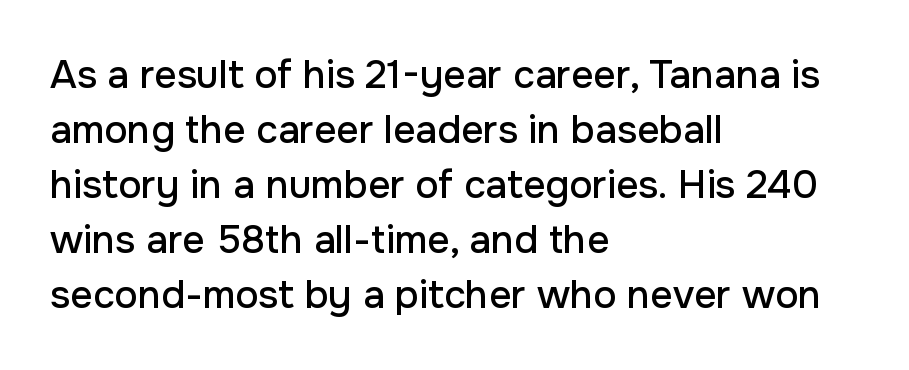
Q: Is the text italic (slanted)? A: No, it is upright.
Q: Is the typeface a serif or a sans-serif typeface? A: Sans-serif.
Q: Is the text underlined? A: No.
Q: How is the paragraph aligned? A: Left-aligned.
Q: Is the spacing between letters normal or unusually wide? A: Normal.
Q: Is the spacing between lines tight, normal or loose? A: Normal.
Q: Width (condensed, normal, or wide)? A: Normal.
Q: Stroke contrast? A: Low.
Q: x-height? A: Medium.
Q: Monospaced? A: No.
